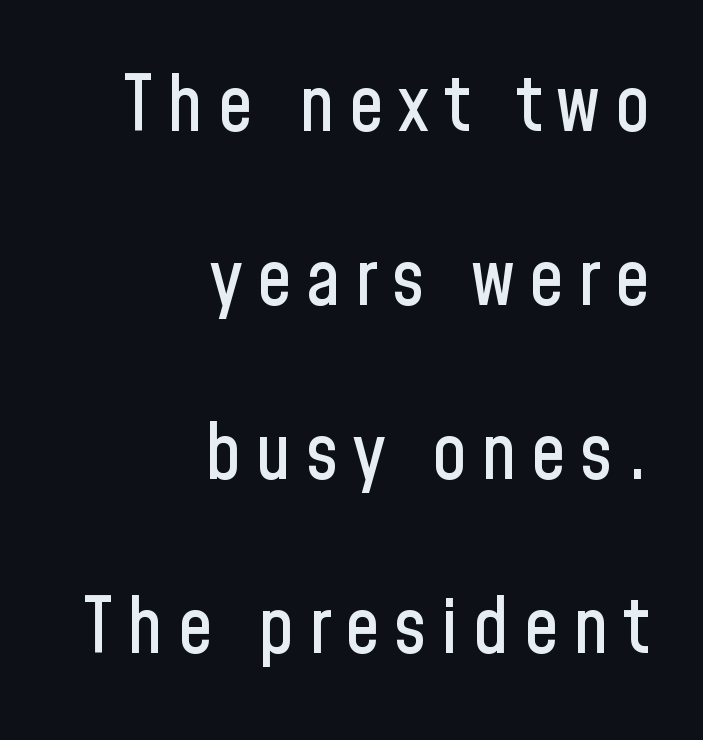
{"serif": "no", "italic": "no", "width": "condensed", "stroke_contrast": "low", "x_height": "medium", "monospaced": "no", "underline": "no", "align": "right", "line_spacing": "loose", "line_spacing_ratio": 2.26, "glyph_px": 77}
